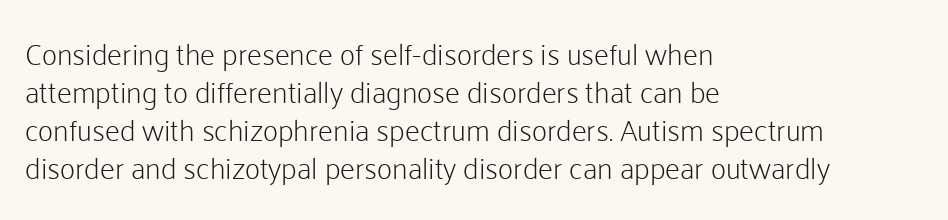
{"serif": "no", "italic": "no", "bold": "no", "weight": "light", "width": "normal", "stroke_contrast": "low", "x_height": "medium", "monospaced": "no", "underline": "no", "align": "left", "line_spacing": "normal", "line_spacing_ratio": 1.27, "letter_spacing": "normal", "letter_spacing_em": 0.0, "glyph_px": 30}
